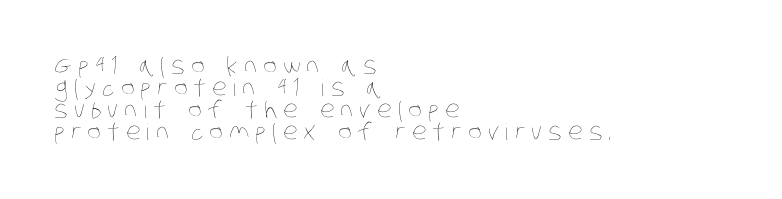
{"bold": "no", "underline": "no", "align": "left", "line_spacing": "tight", "line_spacing_ratio": 0.96, "letter_spacing": "wide", "letter_spacing_em": 0.27, "glyph_px": 23}
